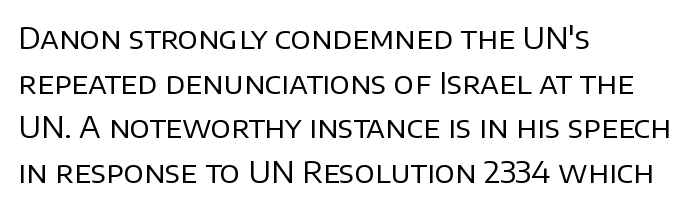
Q: Is the text bold? A: No.
Q: Is the text italic (slanted)? A: No, it is upright.
Q: Is the typeface a serif or a sans-serif typeface? A: Sans-serif.
Q: Is the text underlined? A: No.
Q: How is the paragraph aligned? A: Left-aligned.
Q: Is the spacing between letters normal or unusually wide? A: Normal.
Q: Is the spacing between lines tight, normal or loose? A: Normal.
Q: Width (condensed, normal, or wide)? A: Normal.
Q: Stroke contrast? A: Low.
Q: x-height? A: Large.
Q: Monospaced? A: No.
